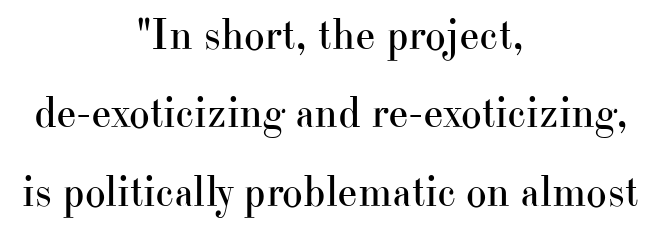
{"serif": "yes", "italic": "no", "bold": "no", "weight": "regular", "width": "normal", "stroke_contrast": "high", "x_height": "small", "monospaced": "no", "underline": "no", "align": "center", "line_spacing_ratio": 1.78, "letter_spacing": "normal", "letter_spacing_em": 0.0, "glyph_px": 44}
